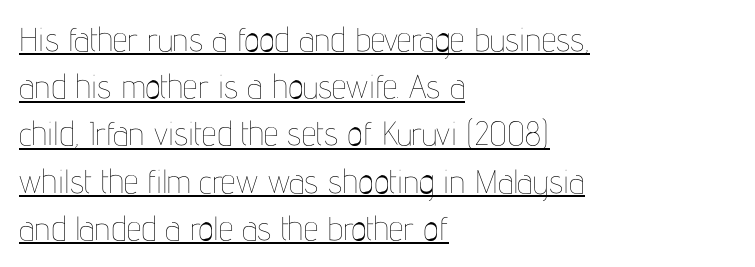
The image shows 33 px thin, condensed type, upright; set left-aligned, normal line spacing (1.43x), normal letter spacing, underlined; low stroke contrast and a medium x-height.
